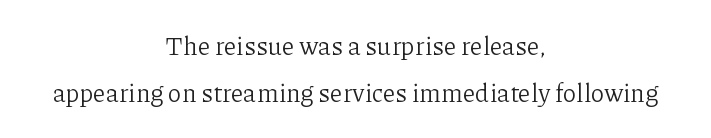
This is the regular roman posture of the typeface. Tracking here is standard; glyphs follow each other at the usual distance. Heaviness? Minimal to ordinary, like unemphasized prose. Underline: absent.
